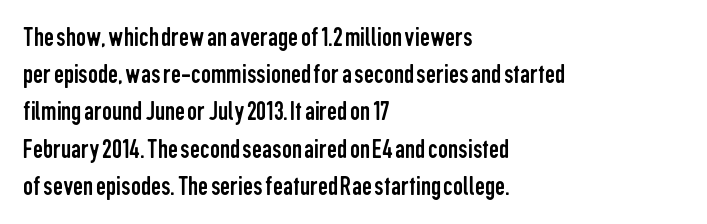
The rendering keeps characters at their native spacing. The rag falls on the right side of this text block. This rendering employs a face without finishing strokes, i.e., a sans-serif. Rule under the text: the space is simply empty.
